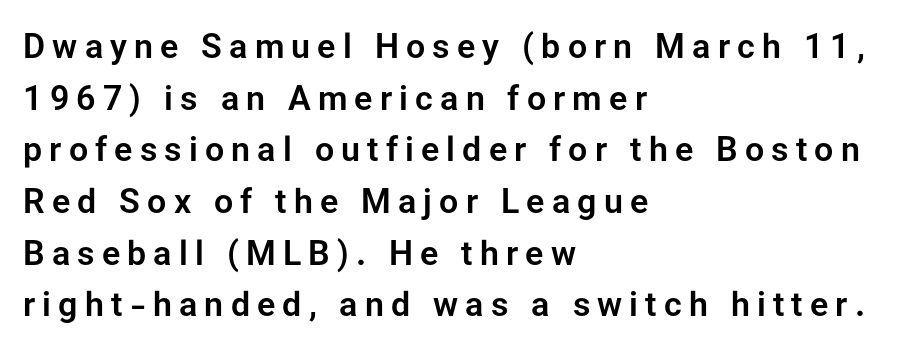
Q: Is the text italic (slanted)? A: No, it is upright.
Q: Is the typeface a serif or a sans-serif typeface? A: Sans-serif.
Q: Is the text underlined? A: No.
Q: How is the paragraph aligned? A: Left-aligned.
Q: Is the spacing between letters normal or unusually wide? A: Unusually wide.
Q: Is the spacing between lines tight, normal or loose? A: Normal.
Q: Width (condensed, normal, or wide)? A: Normal.
Q: Stroke contrast? A: Low.
Q: x-height? A: Medium.
Q: Monospaced? A: No.
